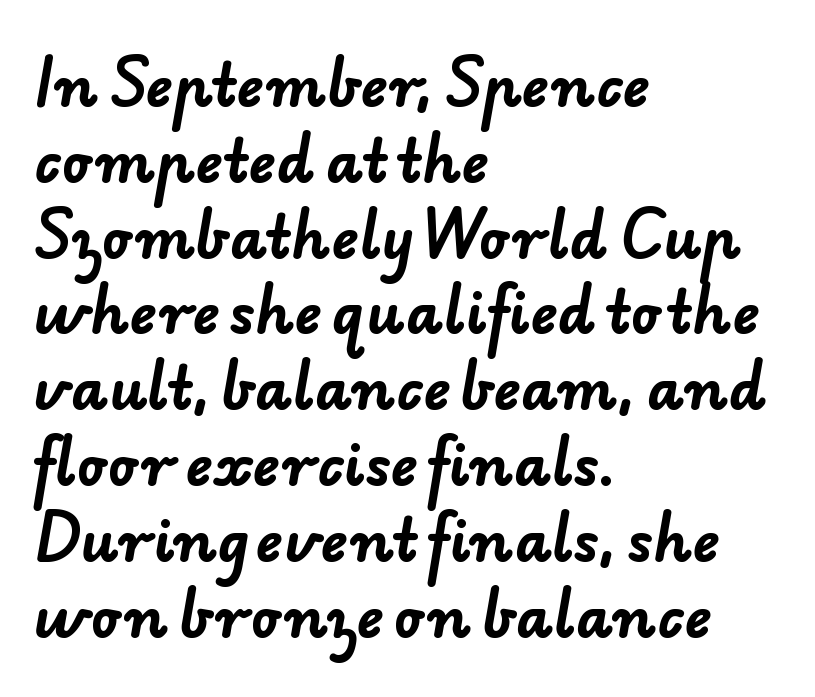
The image shows 57 px bold sans-serif type; set left-aligned, normal line spacing (1.33x), normal letter spacing, not underlined; low stroke contrast and a small x-height.
